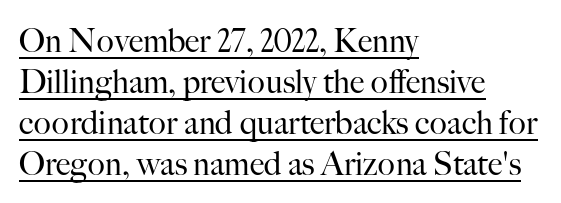
{"serif": "yes", "italic": "no", "bold": "no", "weight": "regular", "width": "normal", "stroke_contrast": "high", "x_height": "small", "monospaced": "no", "underline": "yes", "align": "left", "line_spacing": "normal", "line_spacing_ratio": 1.28, "letter_spacing": "normal", "letter_spacing_em": 0.0, "glyph_px": 32}
